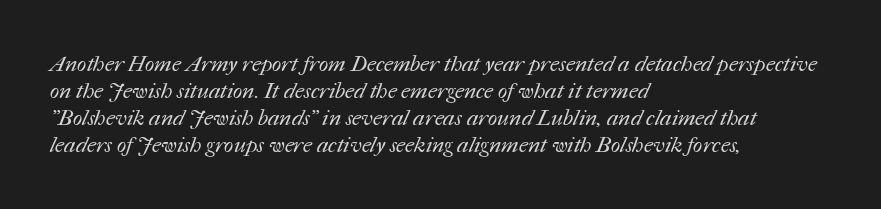
Q: Is the text bold? A: No.
Q: Is the text underlined? A: No.
Q: How is the paragraph aligned? A: Left-aligned.
Q: Is the spacing between letters normal or unusually wide? A: Normal.
